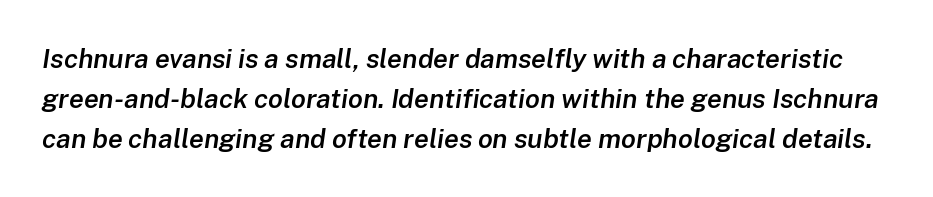
Typesetter's note: demi weight, one step under bold. The leading is moderate, giving the passage an even texture. Designer's note — italics engaged. Honestly, the letter spacing is just normal — you wouldn't notice it. Rule under the text: the space is simply empty.
